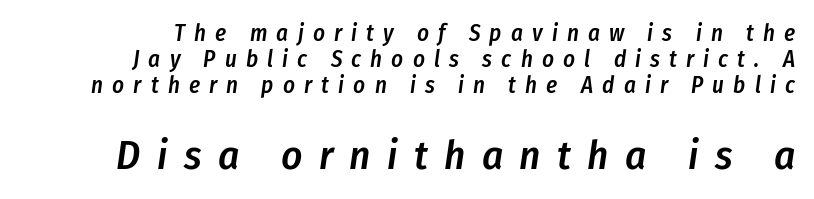
The image shows 41 px semibold, condensed type, italic (leaning right); set tight line spacing (1.13x), unusually wide letter spacing (+0.4 em), not underlined; the second (bottom) block is 1.78x larger; low stroke contrast and a medium x-height.
